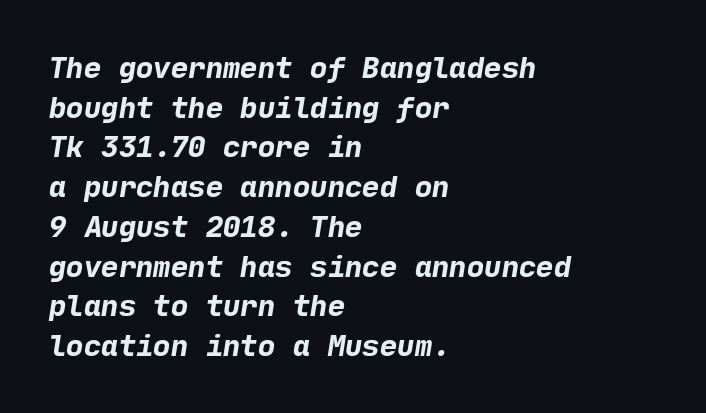
Q: Is the text bold? A: Yes.
Q: Is the typeface a serif or a sans-serif typeface? A: Sans-serif.
Q: Is the text underlined? A: No.
Q: How is the paragraph aligned? A: Left-aligned.
Q: Is the spacing between letters normal or unusually wide? A: Normal.
Q: Is the spacing between lines tight, normal or loose? A: Normal.
Q: Width (condensed, normal, or wide)? A: Normal.
Q: Stroke contrast? A: Low.
Q: x-height? A: Medium.
